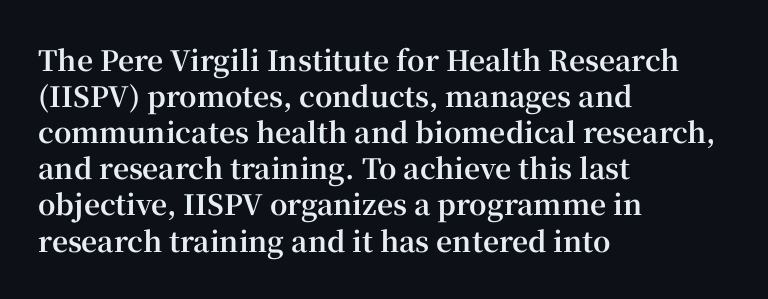
Quick note: underline off. The typeface chosen for these lines features serifs. Summary of vertical rhythm: regular, with standard interline spacing. Heft: maximum for text — a bold.
